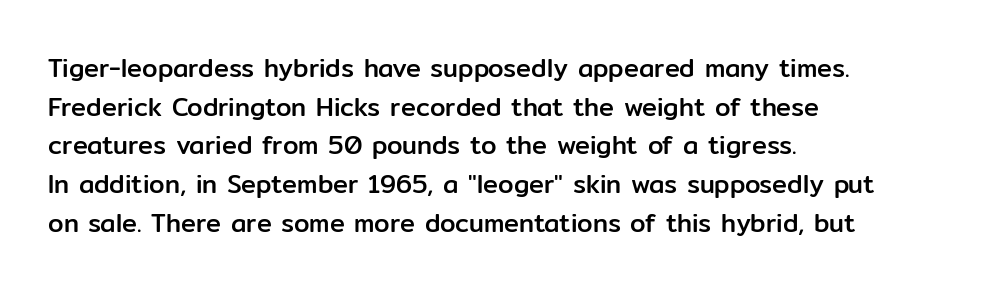
The image shows 25 px text type, upright; set left-aligned, normal line spacing (1.55x), normal letter spacing, not underlined.
